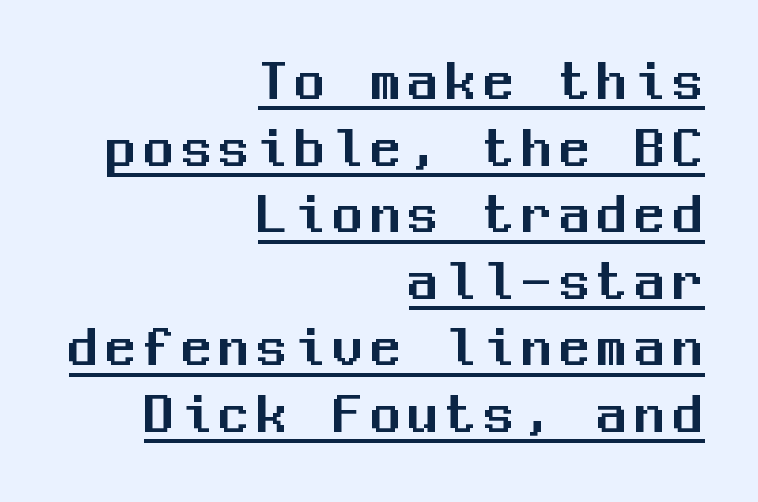
{"serif": "no", "italic": "no", "width": "normal", "stroke_contrast": "medium", "x_height": "medium", "monospaced": "yes", "underline": "yes", "align": "right", "line_spacing": "tight", "line_spacing_ratio": 1.11, "glyph_px": 60}
